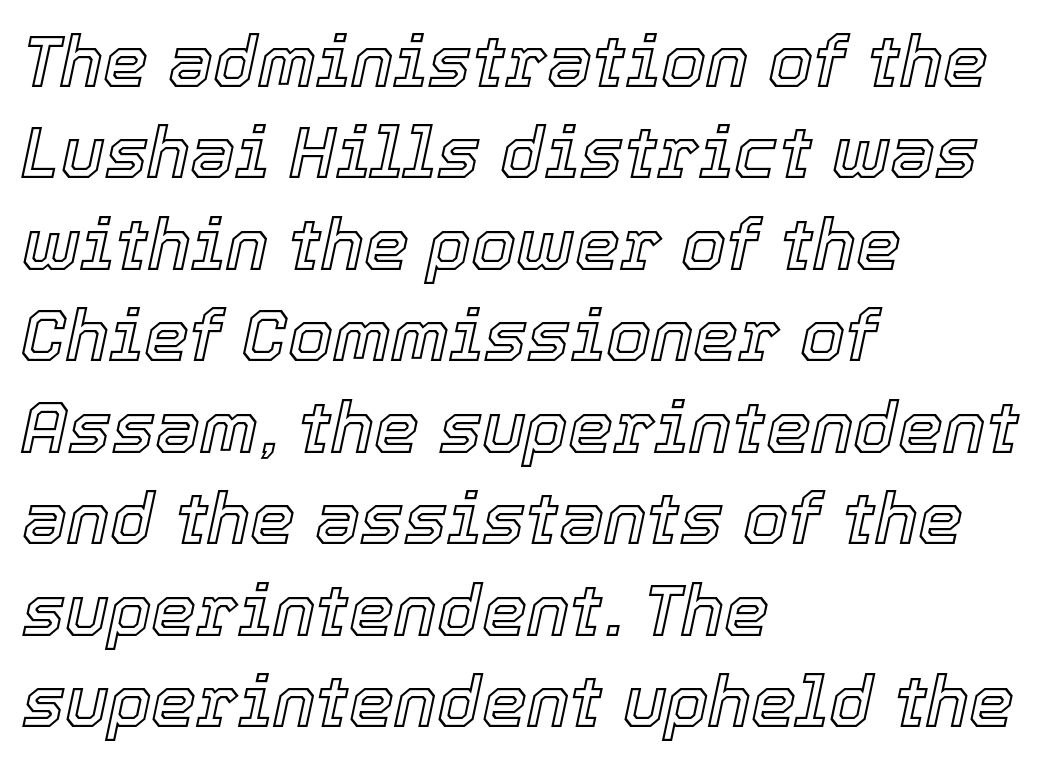
Q: Is the text italic (slanted)? A: Yes, it leans right by about 12 degrees.
Q: Is the text underlined? A: No.
Q: How is the paragraph aligned? A: Left-aligned.
Q: Is the spacing between letters normal or unusually wide? A: Normal.
Q: Is the spacing between lines tight, normal or loose? A: Normal.
Q: Width (condensed, normal, or wide)? A: Normal.
Q: x-height? A: Medium.
Q: Monospaced? A: No.
